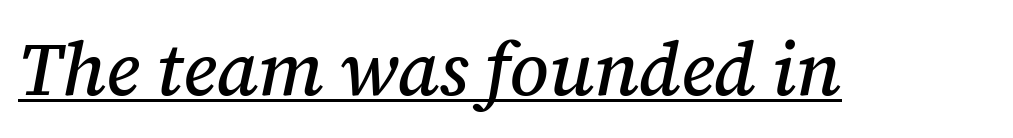
The image shows 74 px serif type, italic (leaning right); set normal letter spacing, underlined; medium stroke contrast and a medium x-height.
